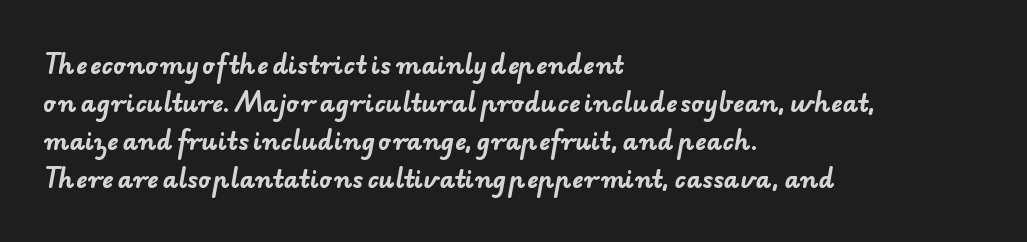
Honestly, there is no underline to notice here at all. Thick stems and heavy bowls — unmistakably bold. Line starts are locked; line ends wander. Leading: standard. There is no visible air inserted between adjacent glyphs.
